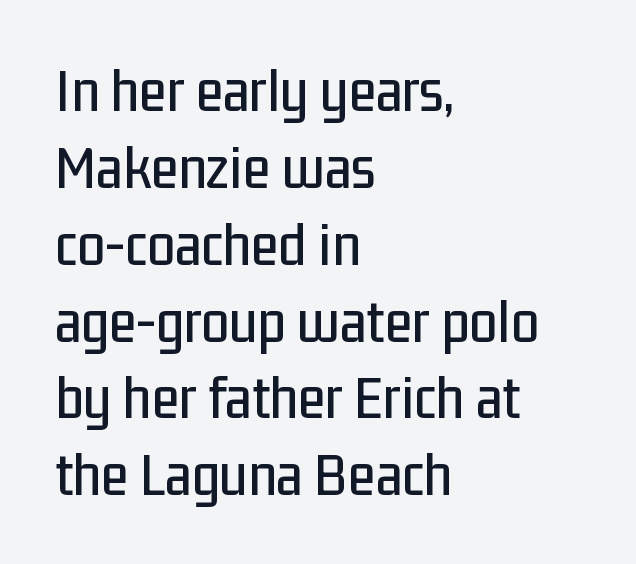
{"serif": "no", "italic": "no", "width": "condensed", "stroke_contrast": "low", "x_height": "medium", "monospaced": "no", "underline": "no", "align": "left", "line_spacing_ratio": 1.22, "letter_spacing": "normal", "letter_spacing_em": 0.0, "glyph_px": 63}
